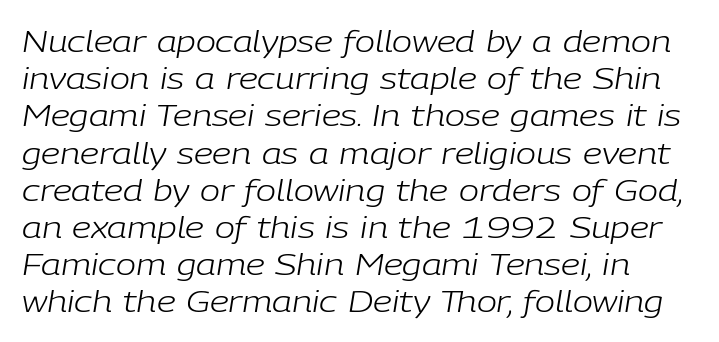
The image shows 30 px light type, italic (leaning right); set line spacing 1.24x, normal letter spacing, not underlined; low stroke contrast and a medium x-height.
